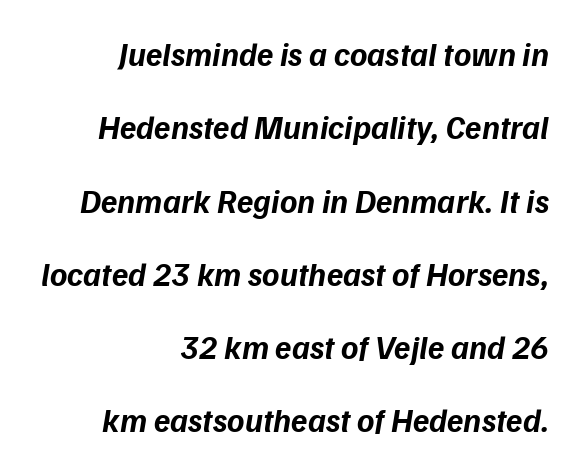
Q: Is the text bold? A: Yes.
Q: Is the typeface a serif or a sans-serif typeface? A: Sans-serif.
Q: Is the text underlined? A: No.
Q: How is the paragraph aligned? A: Right-aligned.
Q: Is the spacing between letters normal or unusually wide? A: Normal.
Q: Is the spacing between lines tight, normal or loose? A: Loose.
Q: Width (condensed, normal, or wide)? A: Normal.
Q: Stroke contrast? A: Low.
Q: x-height? A: Medium.
Q: Monospaced? A: No.
